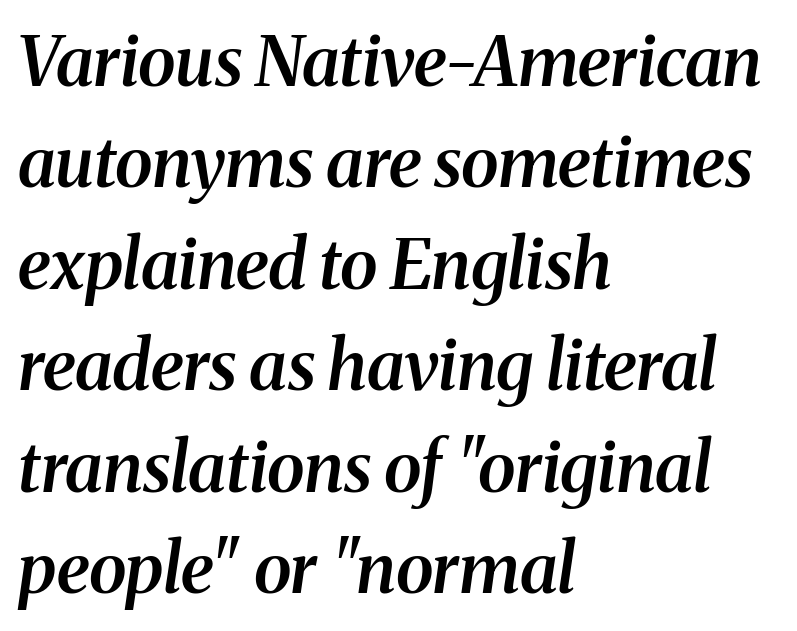
In terms of leading, this rendering sits right in the middle. Compared with an ordinary text face, these strokes are moderately heavier — a semibold. Honestly, there is no underline to notice here at all. Letter spacing: default.
